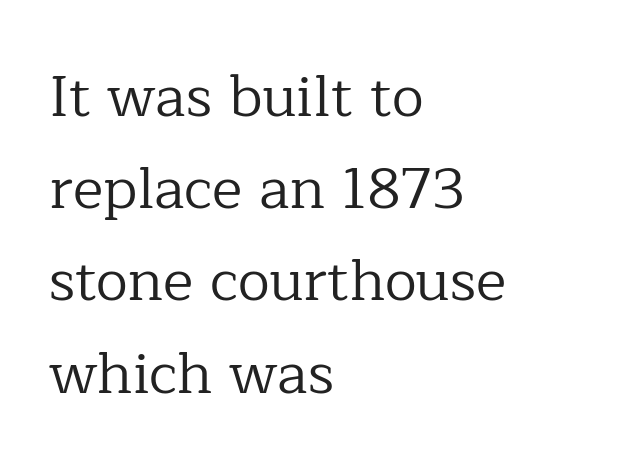
The image shows 58 px regular-weight serif type, upright; set left-aligned, normal line spacing (1.59x), normal letter spacing, not underlined; low stroke contrast and a medium x-height.
